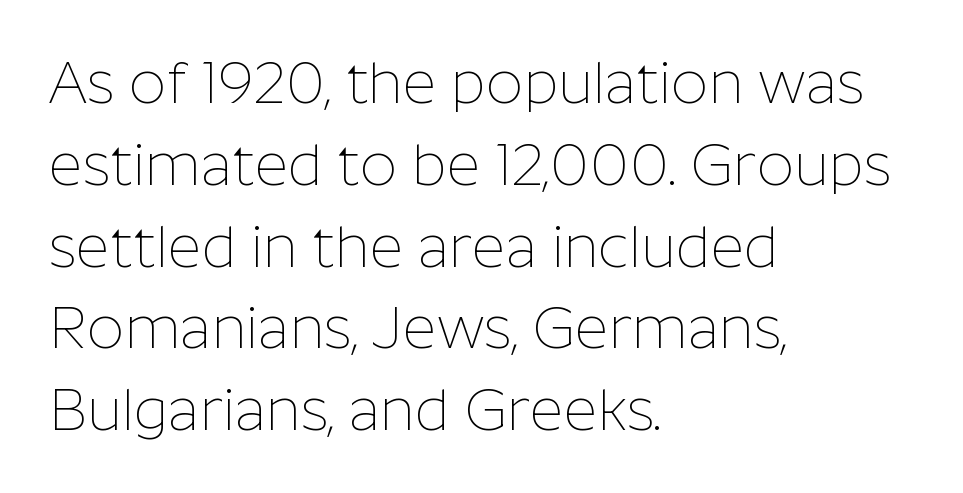
The image shows 58 px thin sans-serif type, upright; set left-aligned, normal line spacing (1.41x), normal letter spacing, not underlined; low stroke contrast and a medium x-height.
